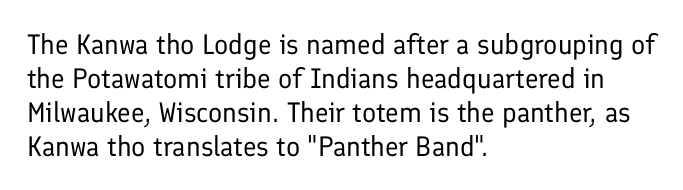
{"serif": "no", "italic": "no", "bold": "no", "weight": "regular", "width": "normal", "stroke_contrast": "low", "x_height": "medium", "monospaced": "no", "underline": "no", "align": "left", "line_spacing_ratio": 1.21, "letter_spacing": "normal", "letter_spacing_em": 0.0, "glyph_px": 28}
